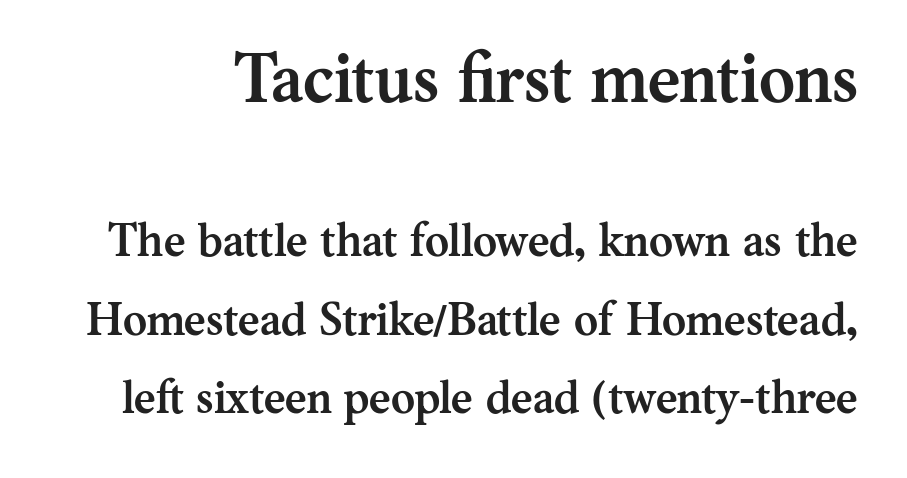
Q: Is the text bold? A: Yes.
Q: Is the text italic (slanted)? A: No, it is upright.
Q: Is the typeface a serif or a sans-serif typeface? A: Serif.
Q: Is the text underlined? A: No.
Q: Is the spacing between letters normal or unusually wide? A: Normal.
Q: Is the spacing between lines tight, normal or loose? A: Normal.
Q: Which block of text is set in a larger size, the first (top) or the second (bottom)? A: The first (top) one.
Q: Width (condensed, normal, or wide)? A: Normal.
Q: Stroke contrast? A: Medium.
Q: x-height? A: Medium.
Q: Monospaced? A: No.
